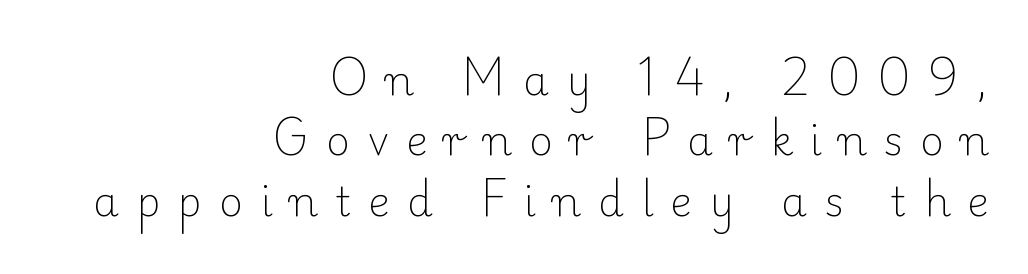
Does the copy run flush right? Yes — the right margin is perfectly even. Ascenders rise straight up at ninety degrees. The rendering inserts visible extra space after every character. Caption: face not bold, strokes unweighted. A normal amount of white space separates one row of letters from the next. Descender tails drop into unmarked territory.
